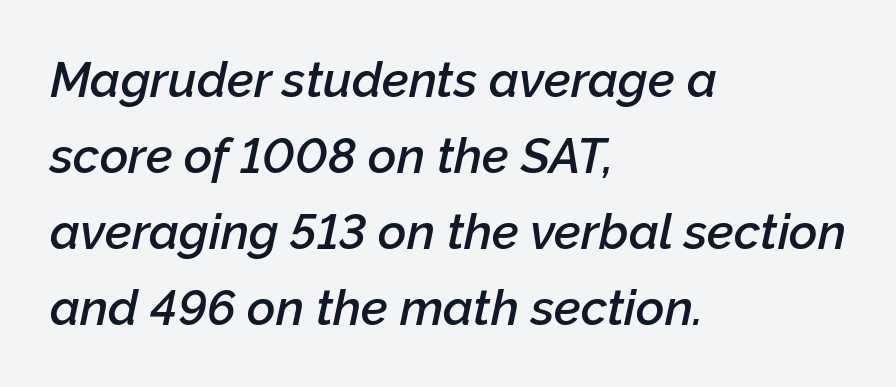
The image shows 49 px semibold type, italic (leaning right); set left-aligned, normal line spacing (1.55x), normal letter spacing, not underlined; low stroke contrast and a medium x-height.
